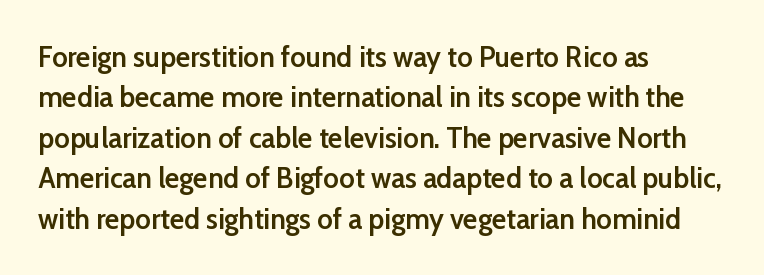
The image shows 30 px semibold sans-serif type, upright; set left-aligned, normal line spacing (1.35x), normal letter spacing, not underlined; low stroke contrast and a medium x-height.
